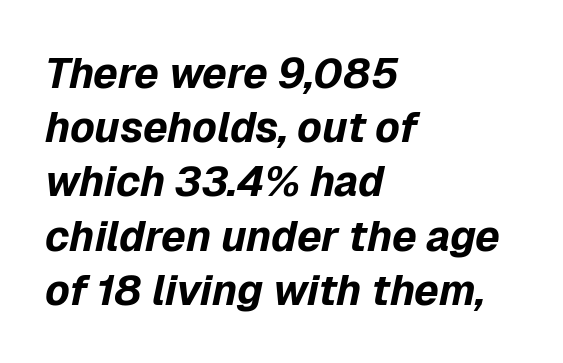
The image shows 42 px bold type, italic (leaning right); set left-aligned, normal line spacing (1.29x), normal letter spacing, not underlined; low stroke contrast and a medium x-height.
